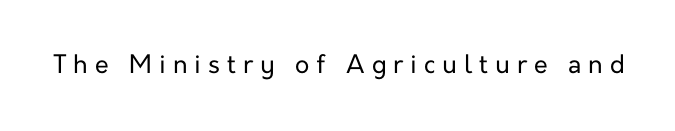
The image shows 25 px text type, upright; set unusually wide letter spacing (+0.28 em), not underlined.
